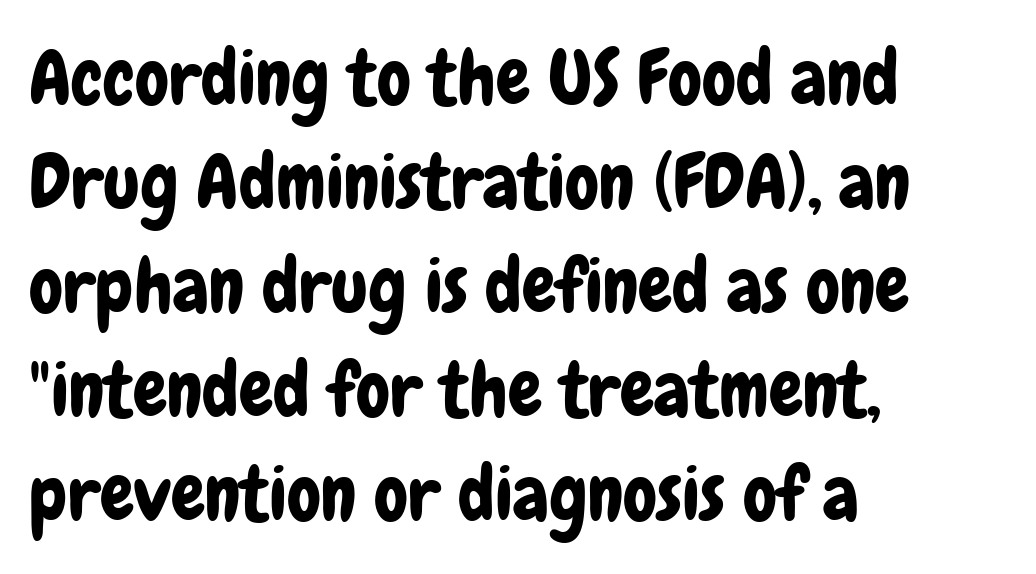
Q: Is the text italic (slanted)? A: No, it is upright.
Q: Is the typeface a serif or a sans-serif typeface? A: Sans-serif.
Q: Is the text underlined? A: No.
Q: How is the paragraph aligned? A: Left-aligned.
Q: Is the spacing between letters normal or unusually wide? A: Normal.
Q: Is the spacing between lines tight, normal or loose? A: Normal.
Q: Width (condensed, normal, or wide)? A: Condensed.
Q: Stroke contrast? A: Low.
Q: x-height? A: Medium.
Q: Monospaced? A: No.
